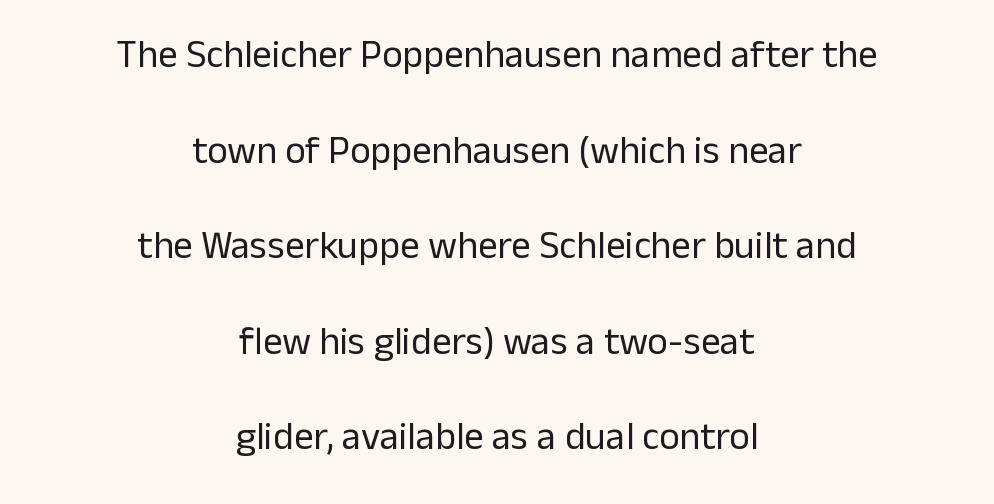
Has an underline been added? It has not. How would I describe the line gaps? Wide and relaxed. Nope, not italic — everything's standing straight. No extra ink here — the face is not bold. A typesetter would label this face a sans.
